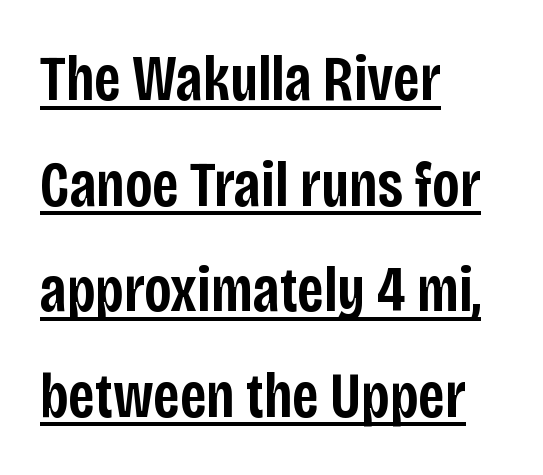
Q: Is the text bold? A: Semi-bold.
Q: Is the text italic (slanted)? A: No, it is upright.
Q: Is the typeface a serif or a sans-serif typeface? A: Sans-serif.
Q: Is the text underlined? A: Yes.
Q: How is the paragraph aligned? A: Left-aligned.
Q: Is the spacing between letters normal or unusually wide? A: Normal.
Q: Is the spacing between lines tight, normal or loose? A: Normal.
Q: Width (condensed, normal, or wide)? A: Condensed.
Q: Stroke contrast? A: Low.
Q: x-height? A: Large.
Q: Monospaced? A: No.
